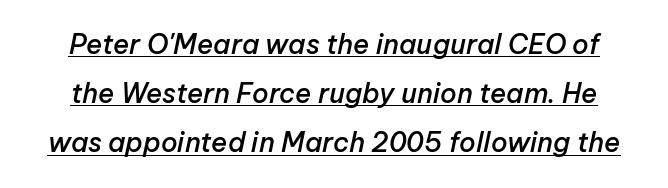
{"italic": "yes", "lean": "right", "slant_degrees": 12, "bold": "semi", "underline": "yes", "line_spacing_ratio": 1.82, "letter_spacing": "normal", "letter_spacing_em": 0.0, "glyph_px": 27}
